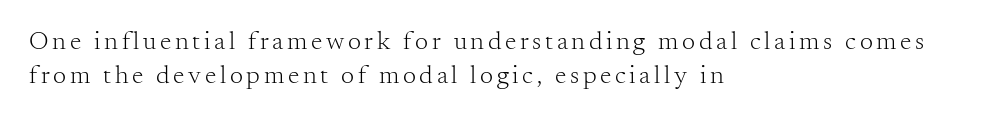
{"italic": "no", "bold": "no", "underline": "no", "align": "left", "line_spacing": "normal", "line_spacing_ratio": 1.29, "glyph_px": 26}
